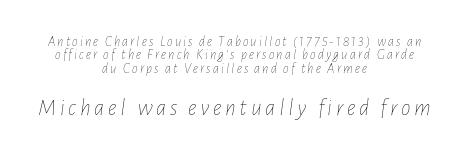
The image shows 24 px text type, italic (leaning right); set centered, tight line spacing (0.96x), not underlined; the second (bottom) block is 1.71x larger.
